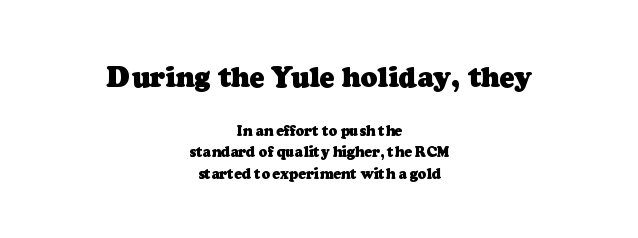
The image shows 28 px heavy serif type; set centered, normal line spacing (1.55x), normal letter spacing, not underlined; the first (top) block is 2.0x larger; low stroke contrast and a medium x-height.
